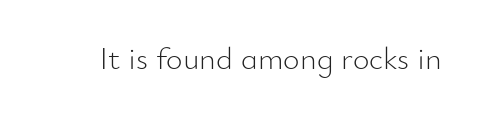
The image shows 32 px light sans-serif type, upright; set normal letter spacing, not underlined; low stroke contrast and a small x-height.
